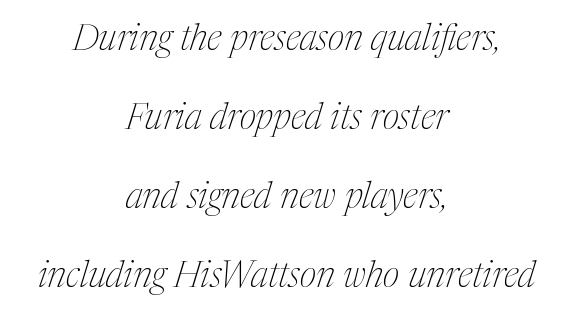
The image shows 36 px thin, condensed serif type, italic (leaning right); set centered, loose line spacing (2.19x), normal letter spacing, not underlined; medium stroke contrast and a medium x-height.
